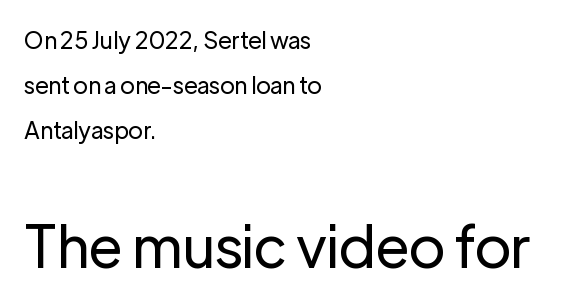
Q: Is the text bold? A: No.
Q: Is the text italic (slanted)? A: No, it is upright.
Q: Is the typeface a serif or a sans-serif typeface? A: Sans-serif.
Q: Is the text underlined? A: No.
Q: How is the paragraph aligned? A: Left-aligned.
Q: Is the spacing between letters normal or unusually wide? A: Normal.
Q: Is the spacing between lines tight, normal or loose? A: Loose.
Q: Which block of text is set in a larger size, the first (top) or the second (bottom)? A: The second (bottom) one.
Q: Width (condensed, normal, or wide)? A: Normal.
Q: Stroke contrast? A: Low.
Q: x-height? A: Medium.
Q: Monospaced? A: No.
